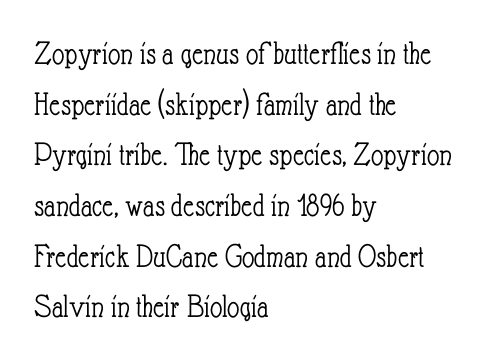
{"italic": "no", "bold": "no", "weight": "light", "width": "condensed", "stroke_contrast": "low", "x_height": "small", "monospaced": "no", "underline": "no", "align": "left", "line_spacing": "normal", "line_spacing_ratio": 1.49, "letter_spacing": "normal", "letter_spacing_em": 0.0, "glyph_px": 34}
